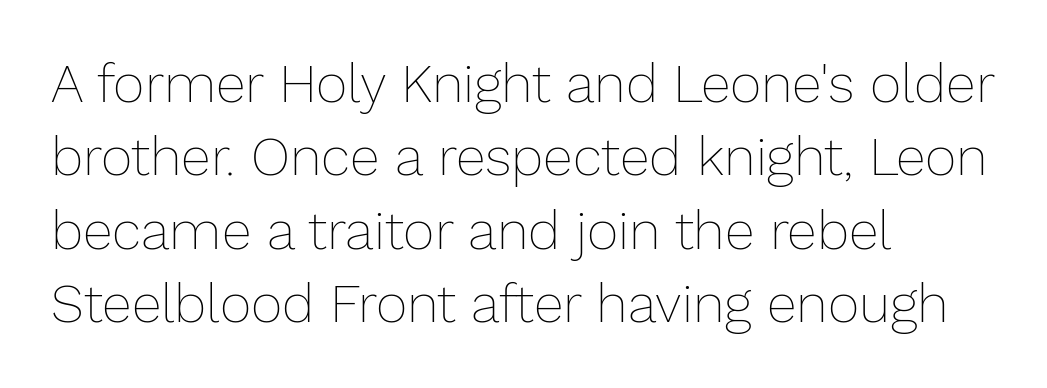
The image shows 54 px thin type, upright; set left-aligned, normal line spacing (1.36x), normal letter spacing, not underlined; low stroke contrast and a medium x-height.
